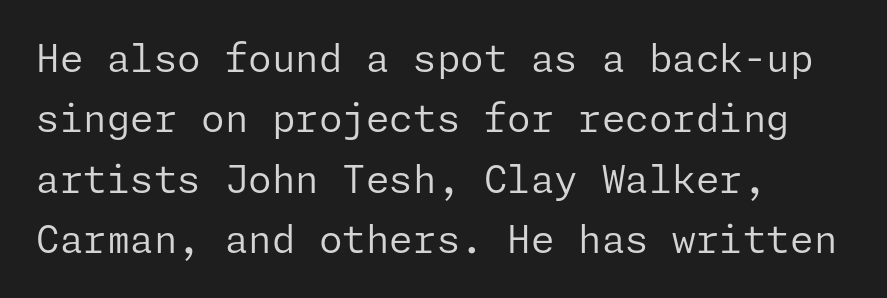
{"serif": "no", "italic": "no", "bold": "no", "weight": "regular", "width": "normal", "stroke_contrast": "low", "x_height": "medium", "underline": "no", "align": "left", "line_spacing": "normal", "line_spacing_ratio": 1.59, "letter_spacing": "normal", "letter_spacing_em": 0.0, "glyph_px": 38}
